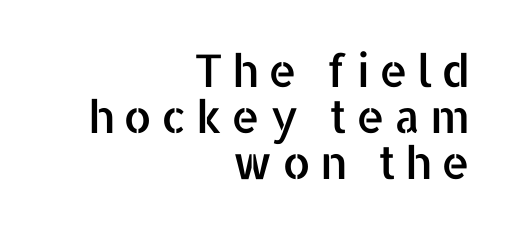
Q: Is the text italic (slanted)? A: No, it is upright.
Q: Is the typeface a serif or a sans-serif typeface? A: Sans-serif.
Q: Is the text underlined? A: No.
Q: How is the paragraph aligned? A: Right-aligned.
Q: Is the spacing between letters normal or unusually wide? A: Unusually wide.
Q: Is the spacing between lines tight, normal or loose? A: Tight.
Q: Width (condensed, normal, or wide)? A: Normal.
Q: Stroke contrast? A: Low.
Q: x-height? A: Medium.
Q: Monospaced? A: No.
